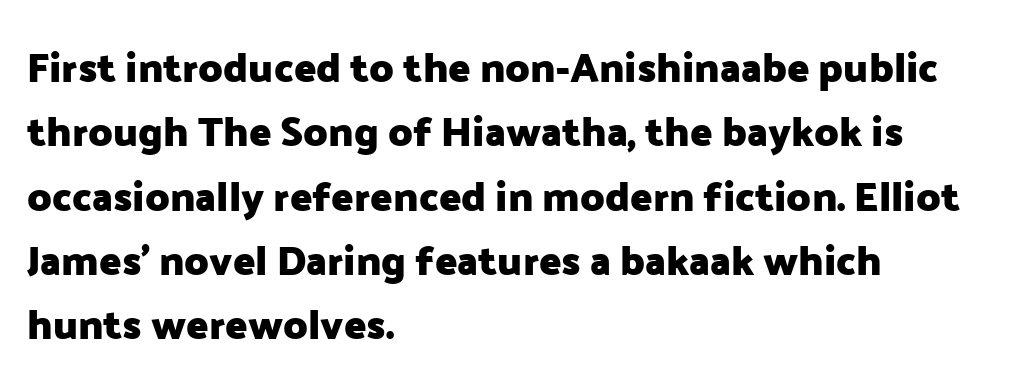
Reading down the column, the eye jumps a familiar distance to each next line. I'd call this a sans setting — the letters go barefoot. Varying glyph widths throughout — classic text-font behaviour. Look at the tracking — it's just the regular setting, nothing added. The font is running at its bold setting.
